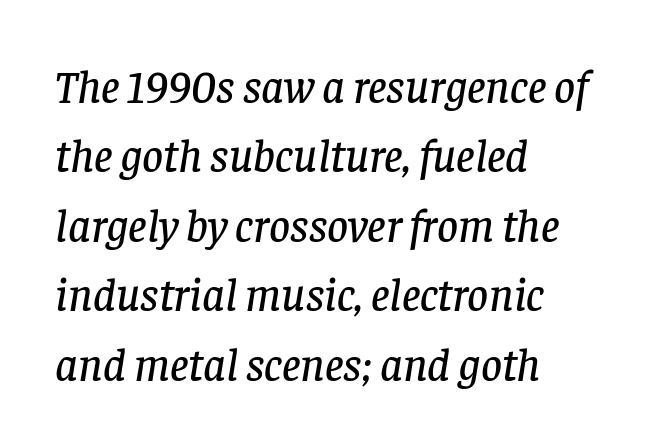
Q: Is the text italic (slanted)? A: Yes, it leans right by about 8 degrees.
Q: Is the typeface a serif or a sans-serif typeface? A: Serif.
Q: Is the text underlined? A: No.
Q: How is the paragraph aligned? A: Left-aligned.
Q: Is the spacing between letters normal or unusually wide? A: Normal.
Q: Is the spacing between lines tight, normal or loose? A: Normal.
Q: Width (condensed, normal, or wide)? A: Normal.
Q: Stroke contrast? A: Low.
Q: x-height? A: Large.
Q: Monospaced? A: No.
